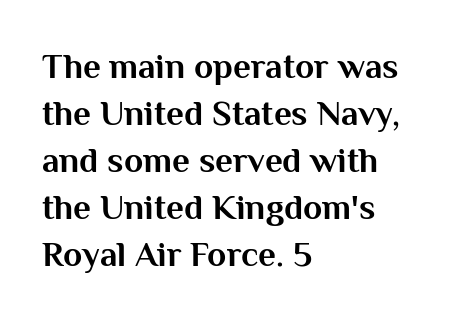
Q: Is the text bold? A: Yes.
Q: Is the text italic (slanted)? A: No, it is upright.
Q: Is the typeface a serif or a sans-serif typeface? A: Sans-serif.
Q: Is the text underlined? A: No.
Q: How is the paragraph aligned? A: Left-aligned.
Q: Is the spacing between letters normal or unusually wide? A: Normal.
Q: Is the spacing between lines tight, normal or loose? A: Normal.
Q: Width (condensed, normal, or wide)? A: Normal.
Q: Stroke contrast? A: Medium.
Q: x-height? A: Medium.
Q: Monospaced? A: No.
